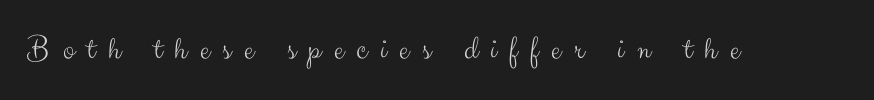
Descenders hang freely into open space. Each letter keeps its own natural width here, so spacing adapts to shape. The face looks like a standard text weight, possibly lighter. This rendering widens character spacing well past its baseline value.
